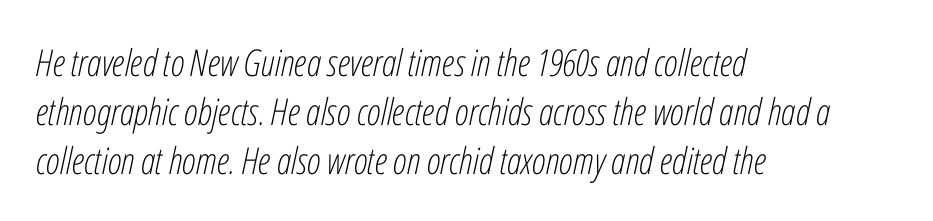
The image shows 37 px light, condensed type, italic (leaning right); set left-aligned, normal line spacing (1.32x), normal letter spacing, not underlined; low stroke contrast and a medium x-height.
